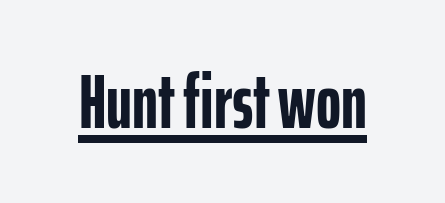
The image shows 76 px semibold, condensed sans-serif type, upright; set normal letter spacing, underlined; low stroke contrast and a medium x-height.
